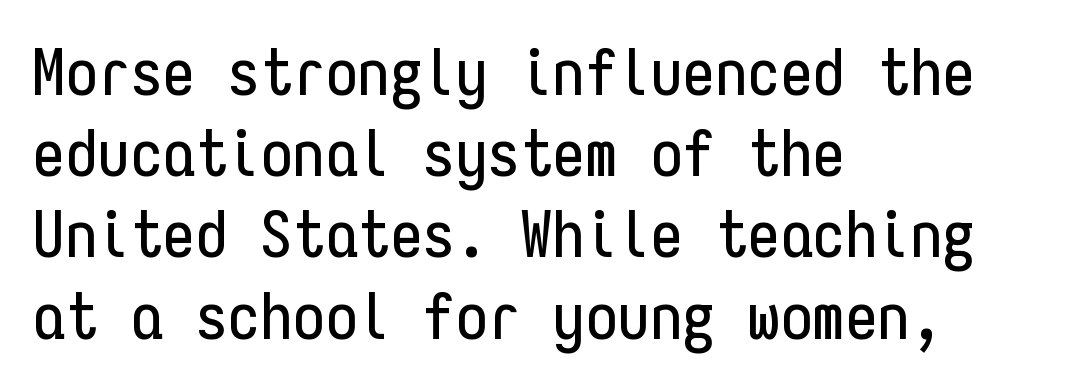
The image shows 65 px condensed sans-serif type, upright, monospaced; set left-aligned, normal line spacing (1.25x), normal letter spacing, not underlined; low stroke contrast and a medium x-height.
